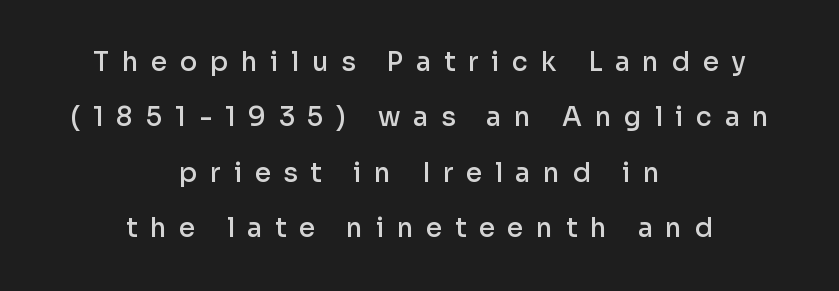
The image shows 26 px text type, upright; set centered, loose line spacing (2.13x), unusually wide letter spacing (+0.49 em), not underlined.
